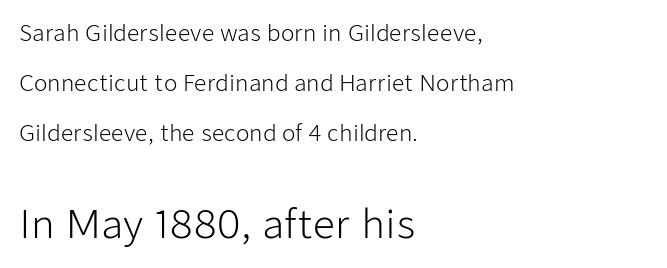
{"serif": "no", "italic": "no", "bold": "no", "weight": "light", "width": "normal", "stroke_contrast": "low", "x_height": "medium", "monospaced": "no", "underline": "no", "align": "left", "line_spacing": "loose", "line_spacing_ratio": 2.27, "letter_spacing": "normal", "letter_spacing_em": 0.0, "larger_block": "second", "size_ratio": 1.77, "glyph_px": 39}
